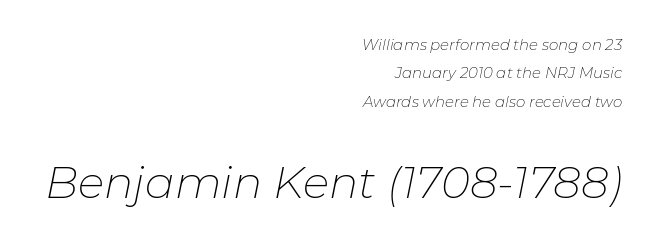
{"italic": "yes", "lean": "right", "slant_degrees": 11, "bold": "no", "weight": "thin", "width": "normal", "stroke_contrast": "low", "x_height": "medium", "monospaced": "no", "underline": "no", "align": "right", "line_spacing_ratio": 1.89, "letter_spacing": "normal", "letter_spacing_em": 0.0, "larger_block": "second", "size_ratio": 2.93, "glyph_px": 44}
